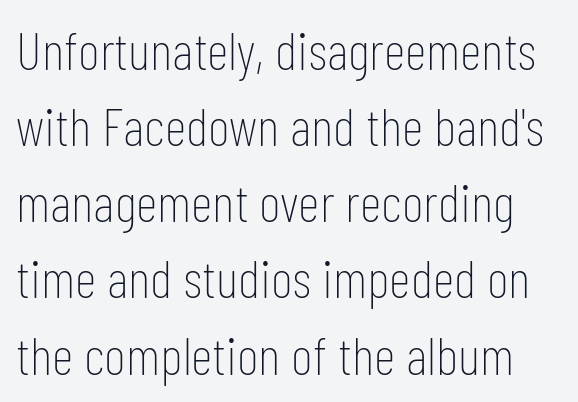
The image shows 54 px thin, condensed sans-serif type, upright; set normal line spacing (1.41x), normal letter spacing, not underlined; low stroke contrast and a medium x-height.
